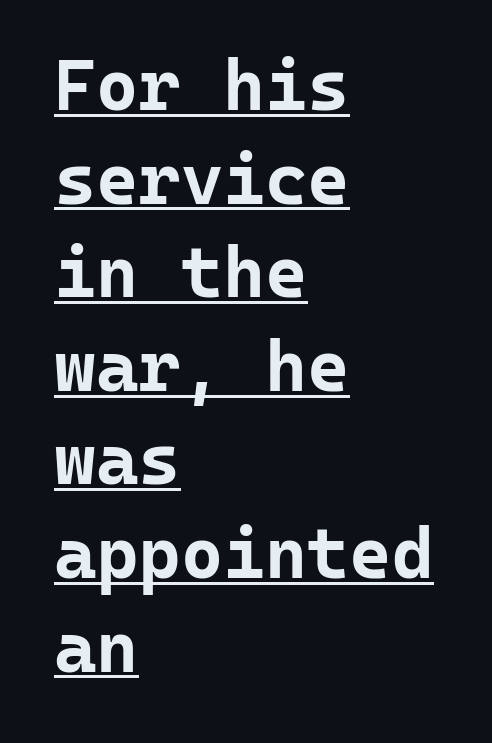
The image shows 72 px bold sans-serif type, upright, monospaced; set left-aligned, normal line spacing (1.3x), normal letter spacing, underlined; low stroke contrast and a medium x-height.
